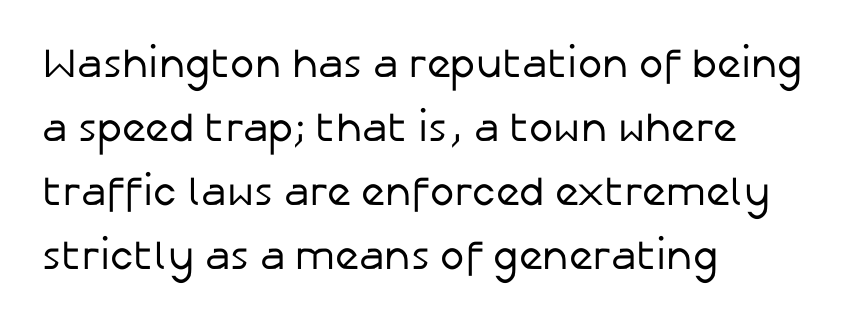
The image shows 41 px regular-weight sans-serif type, upright; set left-aligned, normal line spacing (1.56x), normal letter spacing, not underlined; low stroke contrast and a medium x-height.
